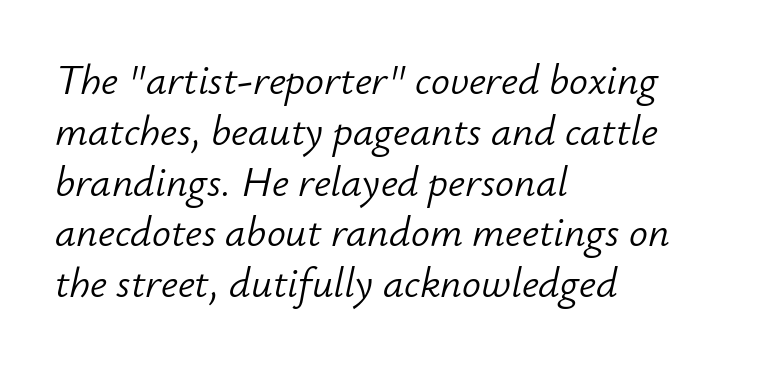
Q: Is the text bold? A: No.
Q: Is the text italic (slanted)? A: Yes, it leans right by about 12 degrees.
Q: Is the text underlined? A: No.
Q: How is the paragraph aligned? A: Left-aligned.
Q: Is the spacing between letters normal or unusually wide? A: Normal.
Q: Width (condensed, normal, or wide)? A: Normal.
Q: Stroke contrast? A: Low.
Q: x-height? A: Small.
Q: Monospaced? A: No.
